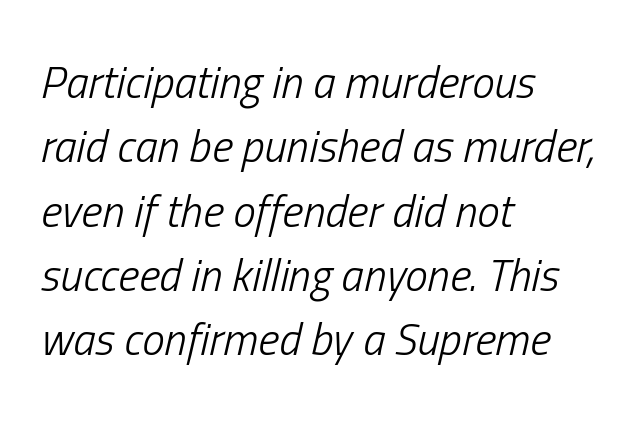
Plain, unruled lines of type. The gaps between neighbouring characters are ordinary and unremarkable. Stems and bowls with no extra thickness — not bold. Each letter keeps its own natural width here, so spacing adapts to shape. The line-height multiplier appears to be the usual default. The paragraph has a hard left edge and a soft right edge.
